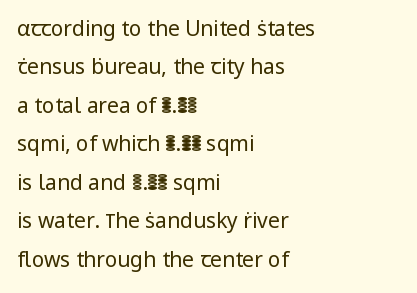
The image shows 21 px text type, upright; set left-aligned, line spacing 1.83x, normal letter spacing, not underlined.
